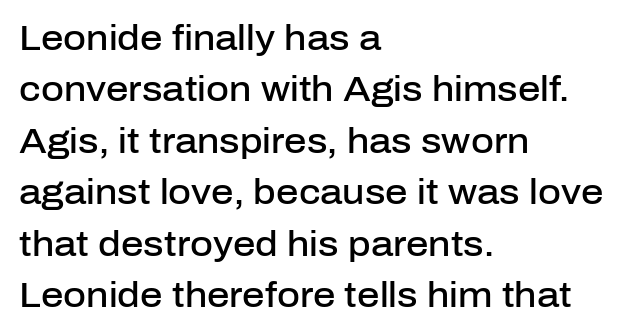
{"serif": "no", "italic": "no", "bold": "semi", "weight": "semibold", "width": "normal", "stroke_contrast": "low", "x_height": "medium", "monospaced": "no", "underline": "no", "align": "left", "line_spacing": "normal", "line_spacing_ratio": 1.47, "letter_spacing": "normal", "letter_spacing_em": 0.0, "glyph_px": 35}
